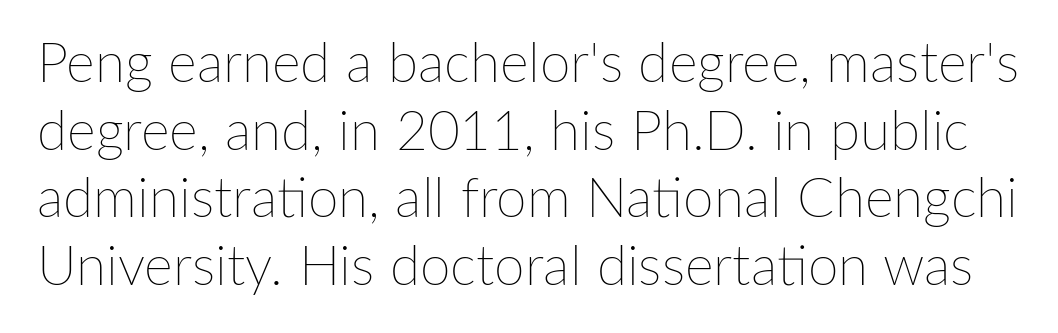
Spacing verdict: proportional, widths tailored to each character. Words appear dense and cohesive because spacing is normal. Upright lettering throughout. The characters are drawn with everyday or finer stroke widths. The words here are not underlined.
